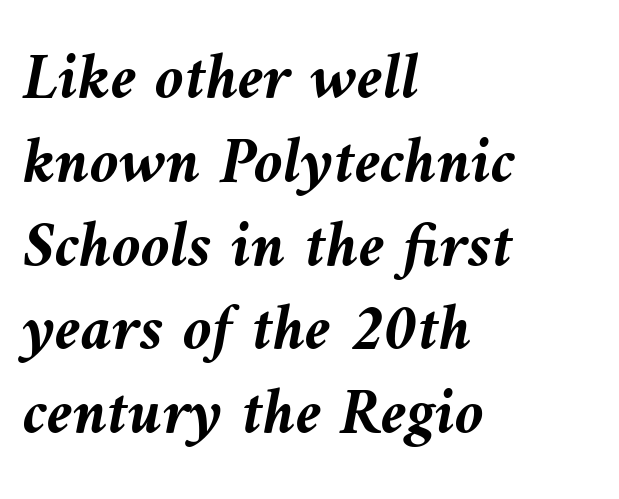
The image shows 66 px semibold type, italic (leaning left); set left-aligned, normal line spacing (1.27x), normal letter spacing, not underlined; medium stroke contrast and a medium x-height.
